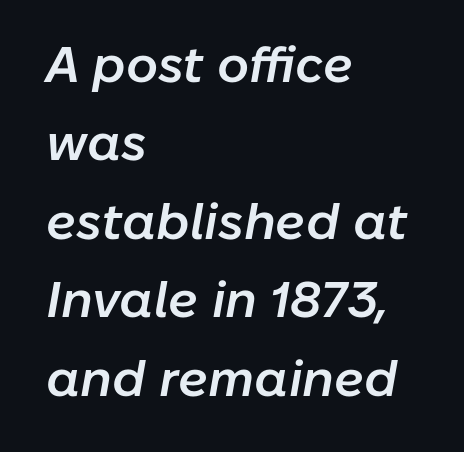
Q: Is the text bold? A: Semi-bold.
Q: Is the text italic (slanted)? A: Yes, it leans right by about 10 degrees.
Q: Is the text underlined? A: No.
Q: How is the paragraph aligned? A: Left-aligned.
Q: Is the spacing between letters normal or unusually wide? A: Normal.
Q: Is the spacing between lines tight, normal or loose? A: Normal.
Q: Width (condensed, normal, or wide)? A: Normal.
Q: Stroke contrast? A: Low.
Q: x-height? A: Medium.
Q: Monospaced? A: No.
